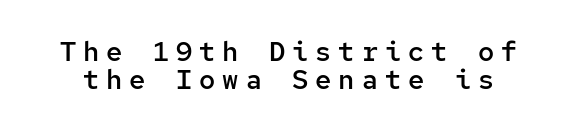
This is roman type, the default non-slanted kind. Summary of weight: moderately heavy, a semibold. Notice how descenders almost collide with the ascenders below — that's tight leading. Plain, unruled lines of type. Honestly, the letter spacing is so wide it's the main thing you notice.
